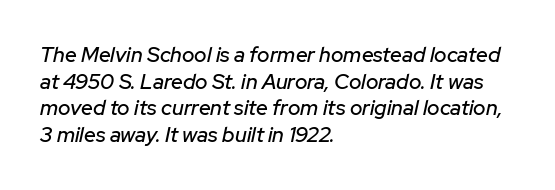
The image shows 21 px text type, italic (leaning right); set left-aligned, normal line spacing (1.27x), normal letter spacing, not underlined.
